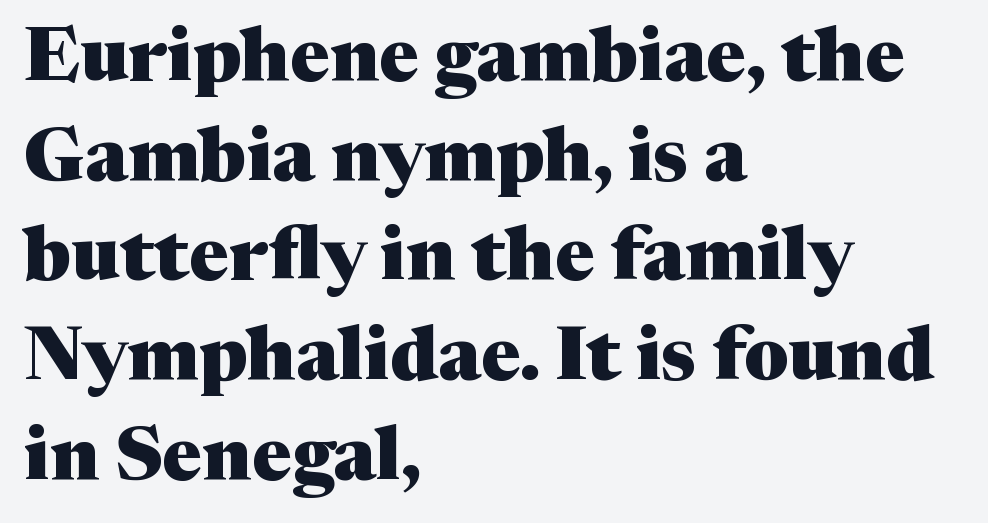
{"serif": "yes", "italic": "no", "bold": "yes", "weight": "heavy", "width": "normal", "stroke_contrast": "medium", "x_height": "medium", "monospaced": "no", "underline": "no", "align": "left", "line_spacing": "normal", "line_spacing_ratio": 1.33, "letter_spacing": "normal", "letter_spacing_em": 0.0, "glyph_px": 75}
